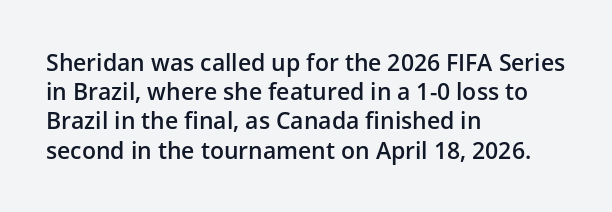
Every row of glyphs begins at an identical x-position on the left. Quick note: not italic, upright. A typesetter would call this zero additional tracking. Check under the words: just untouched page.
